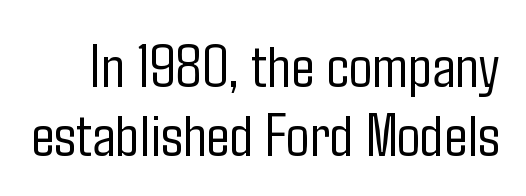
Notice how descenders almost collide with the ascenders below — that's tight leading. Each row of text sits above clean, open space. This reads as an unemphasized weight, regular at the heaviest. Spacing verdict: proportional, widths tailored to each character. The gaps between neighbouring characters are ordinary and unremarkable. Does the lettering tilt? It doesn't — this is upright.
